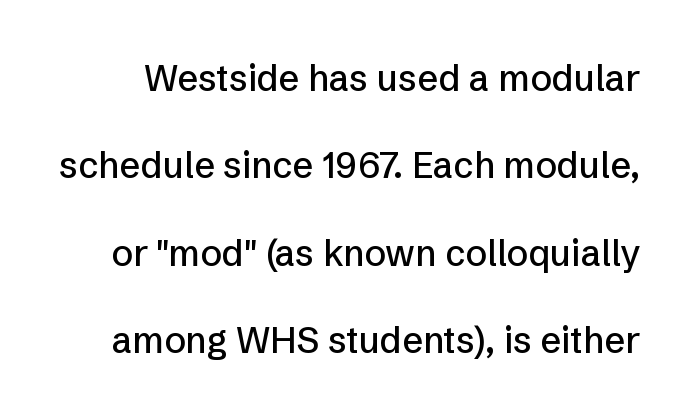
The image shows 36 px sans-serif type, upright; set loose line spacing (2.43x), normal letter spacing, not underlined; low stroke contrast and a medium x-height.
